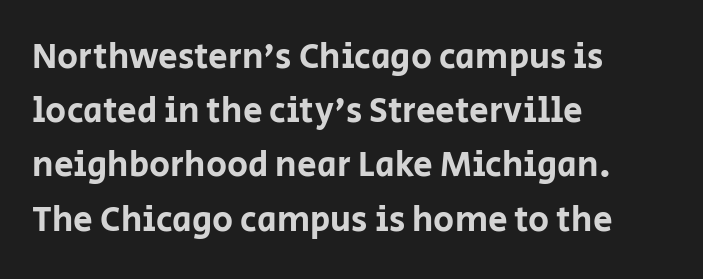
This is the regular roman posture of the typeface. In terms of letterform style, serifs are entirely absent. Does extra space separate the letters? No, they use regular spacing. A classic flush-left, rag-right setting is used for this passage. Spacing verdict: proportional, widths tailored to each character. Baseline-to-baseline distance is the conventional proportion of letter height.
